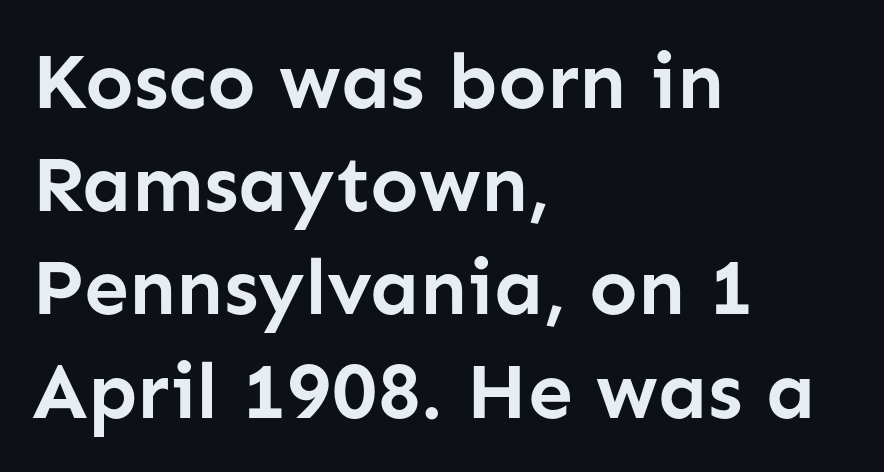
This sample has the flowing, uneven cadence of proportional lettering. The passage shown is typeset with a sans-serif family. The line-height multiplier appears to be the usual default. Every character sits straight up, as roman type does.
